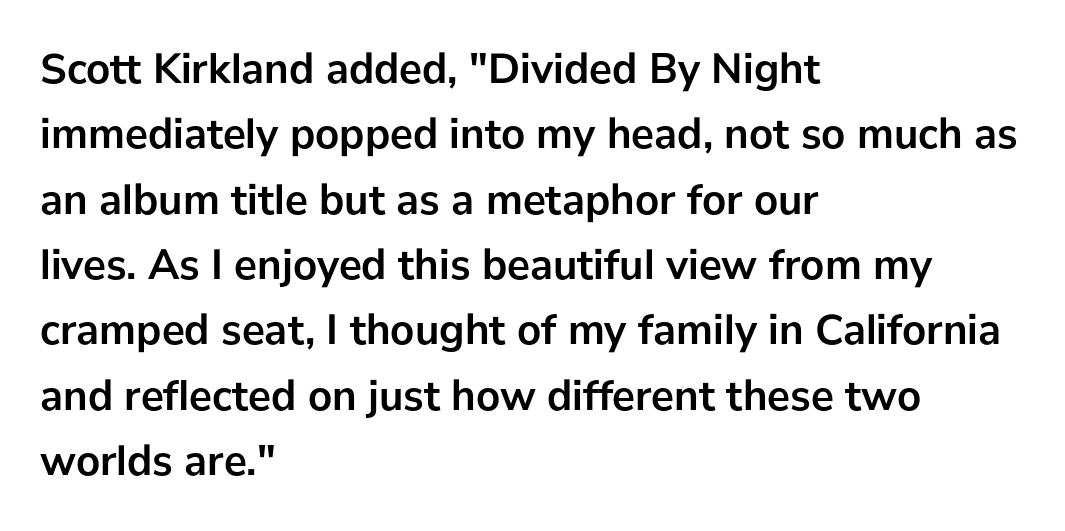
{"serif": "no", "italic": "no", "bold": "yes", "weight": "semibold", "width": "normal", "stroke_contrast": "low", "x_height": "medium", "monospaced": "no", "underline": "no", "align": "left", "line_spacing": "normal", "line_spacing_ratio": 1.52, "letter_spacing": "normal", "letter_spacing_em": 0.0, "glyph_px": 43}
